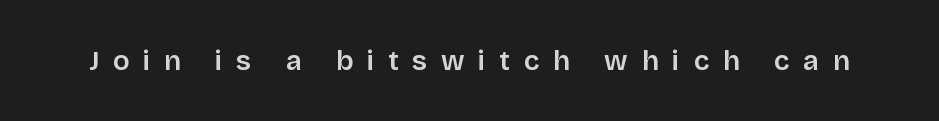
Q: Is the text italic (slanted)? A: No, it is upright.
Q: Is the typeface a serif or a sans-serif typeface? A: Sans-serif.
Q: Is the text underlined? A: No.
Q: Is the spacing between letters normal or unusually wide? A: Unusually wide.
Q: Width (condensed, normal, or wide)? A: Normal.
Q: Stroke contrast? A: Low.
Q: x-height? A: Large.
Q: Monospaced? A: No.
